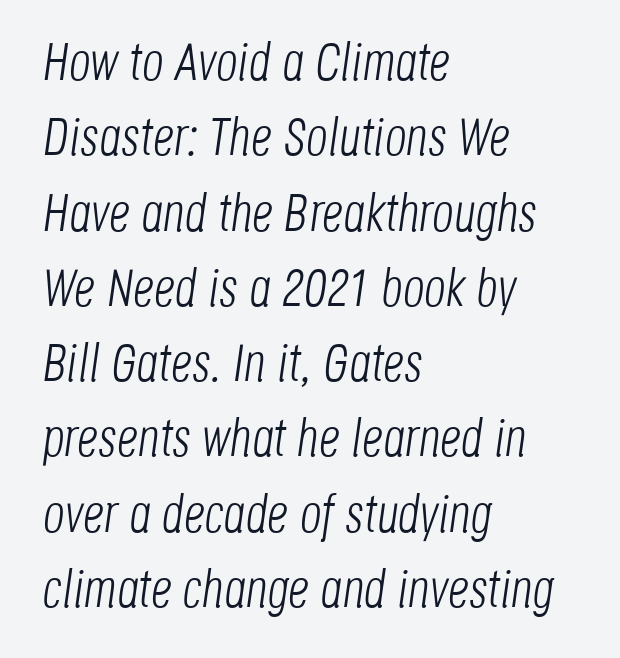
Q: Is the text bold? A: No.
Q: Is the text italic (slanted)? A: Yes, it leans right by about 8 degrees.
Q: Is the text underlined? A: No.
Q: How is the paragraph aligned? A: Left-aligned.
Q: Is the spacing between letters normal or unusually wide? A: Normal.
Q: Is the spacing between lines tight, normal or loose? A: Normal.
Q: Width (condensed, normal, or wide)? A: Condensed.
Q: Stroke contrast? A: Low.
Q: x-height? A: Large.
Q: Monospaced? A: No.
